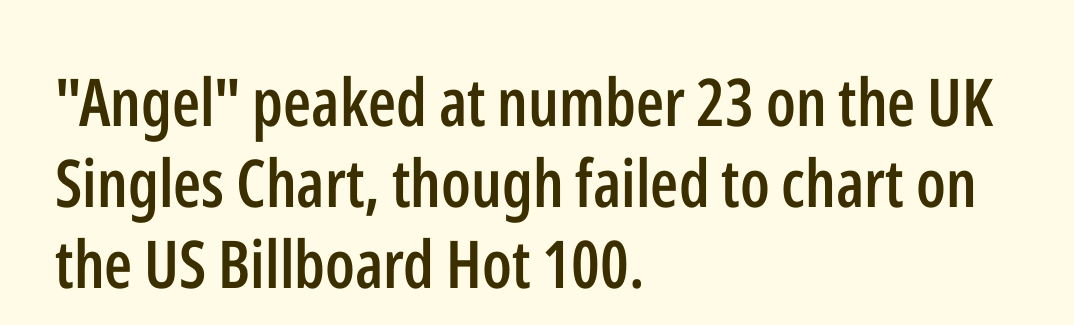
{"serif": "no", "italic": "no", "bold": "semi", "weight": "semibold", "width": "condensed", "stroke_contrast": "low", "x_height": "medium", "monospaced": "no", "underline": "no", "align": "left", "line_spacing_ratio": 1.23, "letter_spacing": "normal", "letter_spacing_em": 0.0, "glyph_px": 66}
